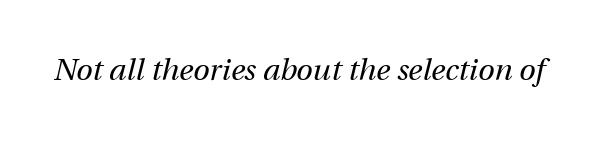
{"italic": "yes", "lean": "right", "slant_degrees": 12, "bold": "no", "weight": "regular", "width": "normal", "stroke_contrast": "medium", "x_height": "medium", "monospaced": "no", "underline": "no", "letter_spacing": "normal", "letter_spacing_em": 0.0, "glyph_px": 30}
